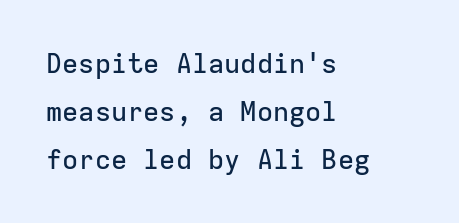
Q: Is the text italic (slanted)? A: No, it is upright.
Q: Is the text underlined? A: No.
Q: How is the paragraph aligned? A: Left-aligned.
Q: Is the spacing between letters normal or unusually wide? A: Normal.
